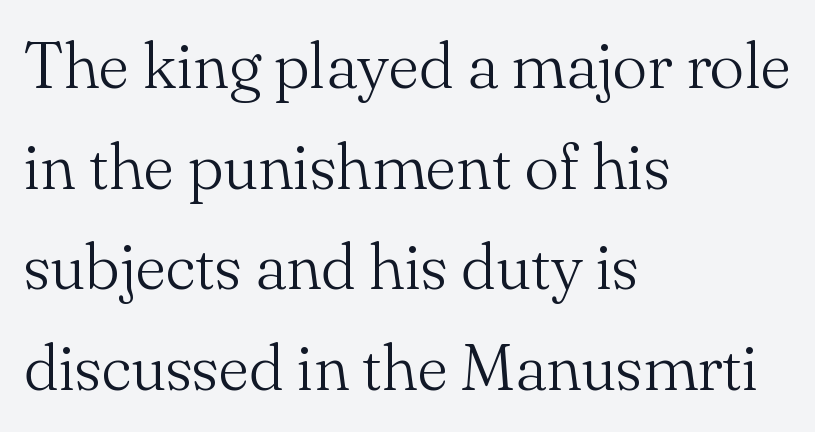
The image shows 65 px light serif type, upright; set left-aligned, normal line spacing (1.55x), normal letter spacing, not underlined; medium stroke contrast and a small x-height.
